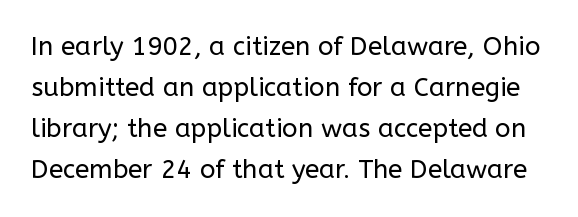
Heft: none added — not bold. Does extra space separate the letters? No, they use regular spacing. Clear beneath every line of the passage. Vertically, the passage feels balanced, rows spaced as you'd expect. In terms of posture, this sample is upright.
